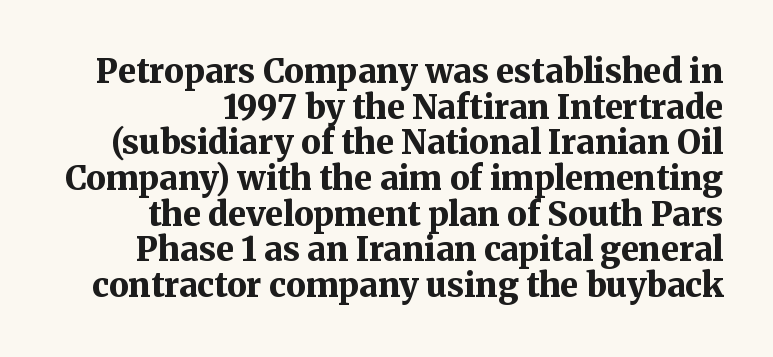
The image shows 33 px bold serif type, upright; set tight line spacing (1.08x), normal letter spacing, not underlined; medium stroke contrast and a medium x-height.
